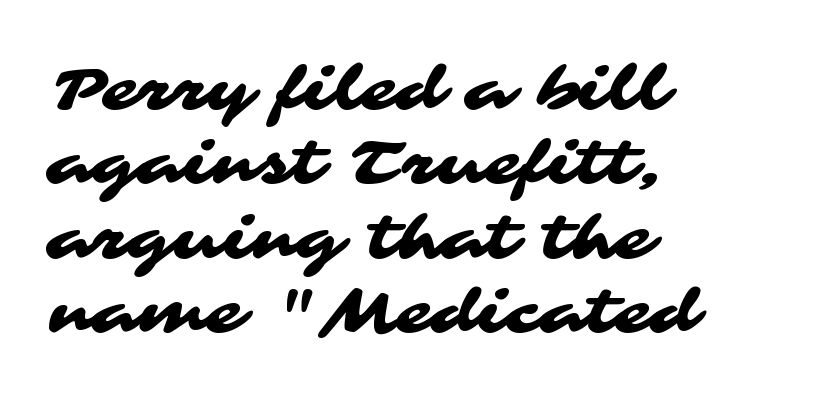
{"serif": "no", "width": "wide", "stroke_contrast": "medium", "x_height": "medium", "monospaced": "no", "underline": "no", "align": "left", "line_spacing_ratio": 1.24, "letter_spacing": "normal", "letter_spacing_em": 0.0, "glyph_px": 60}
